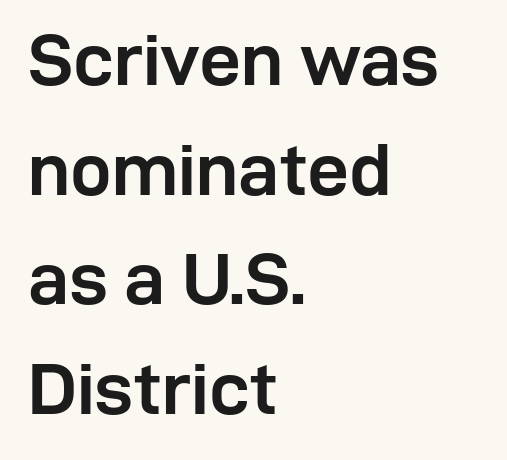
Any mark beneath the type? The region is blank. This sample uses an upright cut, with every glyph sitting square on the baseline. No extra tracking has been applied to these lines. Interline gaps are of average width in this sample. This rendering uses left alignment, leaving the right contour irregular. Caption: bold face, heavy strokes.
